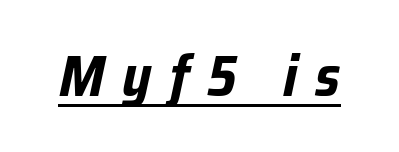
Q: Is the text bold? A: Yes.
Q: Is the text italic (slanted)? A: Yes, it leans right by about 12 degrees.
Q: Is the text underlined? A: Yes.
Q: Is the spacing between letters normal or unusually wide? A: Unusually wide.
Q: Width (condensed, normal, or wide)? A: Condensed.
Q: Stroke contrast? A: Low.
Q: x-height? A: Medium.
Q: Monospaced? A: No.
